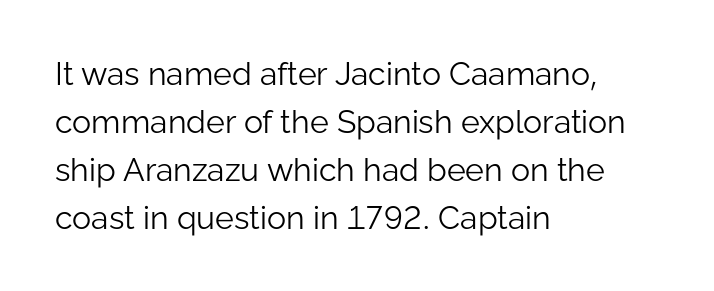
{"serif": "no", "italic": "no", "bold": "no", "weight": "light", "width": "normal", "stroke_contrast": "low", "x_height": "medium", "monospaced": "no", "underline": "no", "align": "left", "line_spacing": "normal", "line_spacing_ratio": 1.5, "letter_spacing": "normal", "letter_spacing_em": 0.0, "glyph_px": 32}
